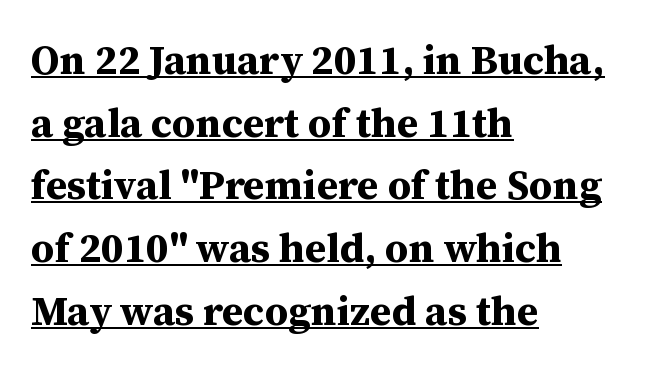
Q: Is the text bold? A: Yes.
Q: Is the text italic (slanted)? A: No, it is upright.
Q: Is the typeface a serif or a sans-serif typeface? A: Serif.
Q: Is the text underlined? A: Yes.
Q: How is the paragraph aligned? A: Left-aligned.
Q: Is the spacing between letters normal or unusually wide? A: Normal.
Q: Is the spacing between lines tight, normal or loose? A: Normal.
Q: Width (condensed, normal, or wide)? A: Normal.
Q: Stroke contrast? A: Medium.
Q: x-height? A: Medium.
Q: Monospaced? A: No.
